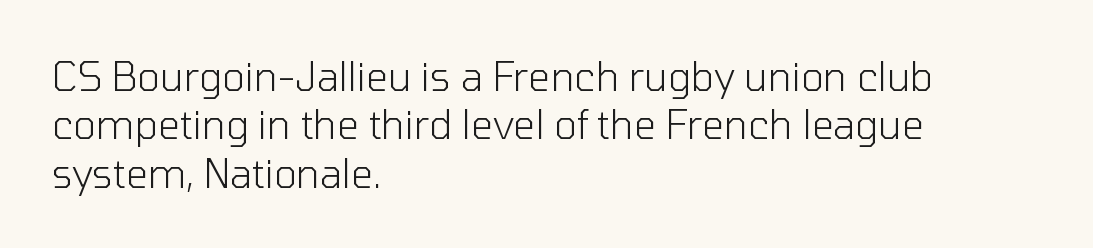
The image shows 39 px light sans-serif type, upright; set left-aligned, line spacing 1.24x, normal letter spacing, not underlined; low stroke contrast and a medium x-height.
